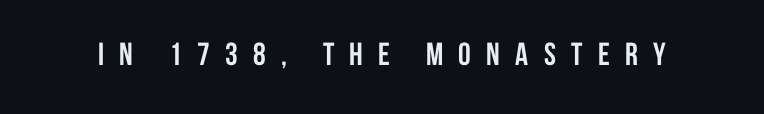
Q: Is the text bold? A: Yes.
Q: Is the text italic (slanted)? A: No, it is upright.
Q: Is the typeface a serif or a sans-serif typeface? A: Sans-serif.
Q: Is the text underlined? A: No.
Q: Is the spacing between letters normal or unusually wide? A: Unusually wide.
Q: Width (condensed, normal, or wide)? A: Condensed.
Q: Stroke contrast? A: Low.
Q: x-height? A: Large.
Q: Monospaced? A: No.
